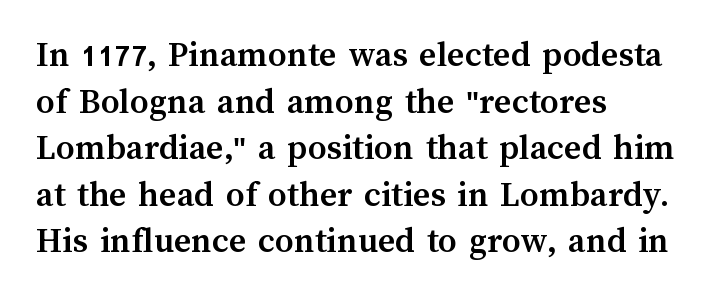
{"italic": "no", "bold": "yes", "weight": "semibold", "width": "normal", "stroke_contrast": "medium", "x_height": "medium", "monospaced": "no", "underline": "no", "align": "left", "line_spacing": "normal", "line_spacing_ratio": 1.26, "letter_spacing": "normal", "letter_spacing_em": 0.0, "glyph_px": 37}
